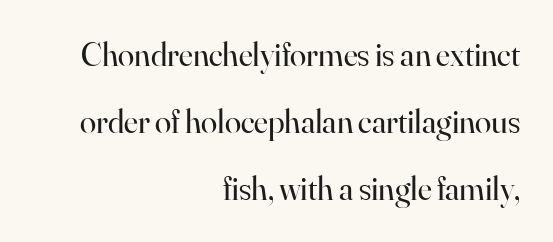
Q: Is the text bold? A: No.
Q: Is the text italic (slanted)? A: No, it is upright.
Q: Is the typeface a serif or a sans-serif typeface? A: Serif.
Q: Is the text underlined? A: No.
Q: How is the paragraph aligned? A: Right-aligned.
Q: Is the spacing between letters normal or unusually wide? A: Normal.
Q: Is the spacing between lines tight, normal or loose? A: Loose.
Q: Width (condensed, normal, or wide)? A: Normal.
Q: Stroke contrast? A: High.
Q: x-height? A: Small.
Q: Monospaced? A: No.
